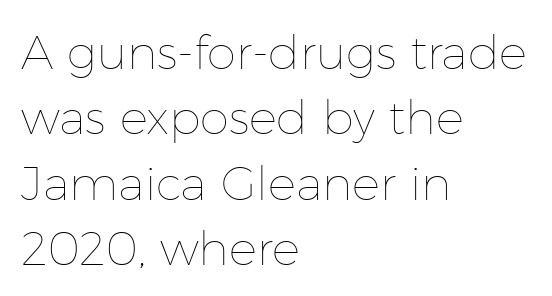
Q: Is the text bold? A: No.
Q: Is the text italic (slanted)? A: No, it is upright.
Q: Is the text underlined? A: No.
Q: How is the paragraph aligned? A: Left-aligned.
Q: Is the spacing between letters normal or unusually wide? A: Normal.
Q: Is the spacing between lines tight, normal or loose? A: Normal.
Q: Width (condensed, normal, or wide)? A: Normal.
Q: Stroke contrast? A: Low.
Q: x-height? A: Medium.
Q: Monospaced? A: No.
